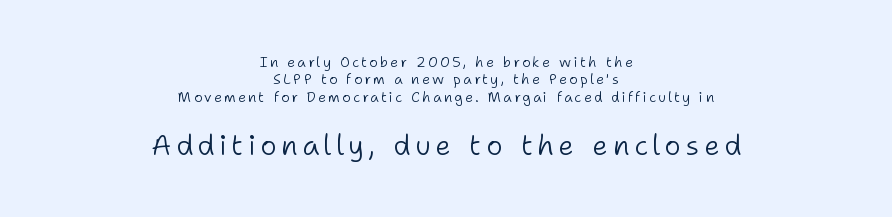
{"serif": "no", "italic": "no", "bold": "no", "weight": "light", "width": "normal", "stroke_contrast": "low", "x_height": "medium", "monospaced": "no", "underline": "no", "align": "center", "line_spacing_ratio": 1.24, "larger_block": "second", "size_ratio": 2.0, "glyph_px": 28}
